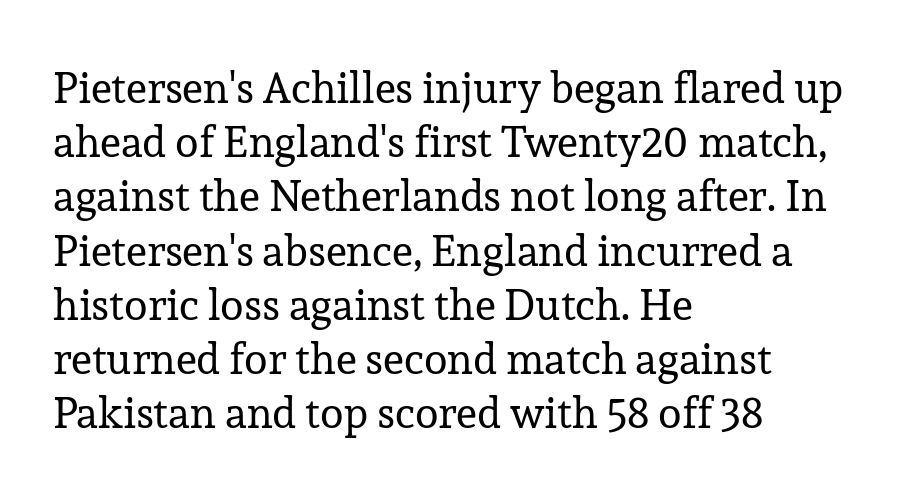
The font is comparable to plain body text, perhaps lighter. Each line starts at the same left margin while the right side varies. The horizontal fit of the characters is conventional and even. To sum up the face: it has serifs. The rows are spaced the way most documents space them. Ascenders rise straight up at ninety degrees.
